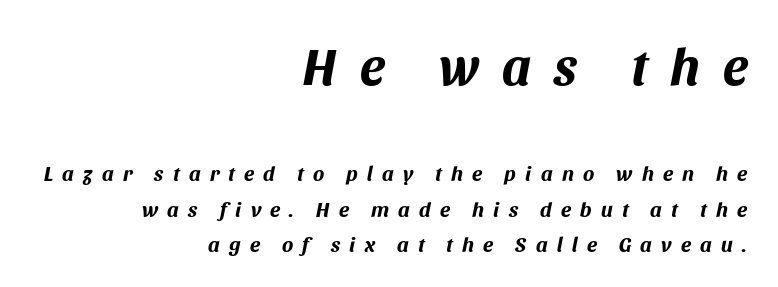
{"italic": "yes", "lean": "right", "slant_degrees": 11, "bold": "yes", "weight": "bold", "width": "normal", "stroke_contrast": "medium", "x_height": "large", "monospaced": "no", "underline": "no", "align": "right", "line_spacing": "normal", "line_spacing_ratio": 1.67, "letter_spacing": "wide", "letter_spacing_em": 0.44, "larger_block": "first", "size_ratio": 2.48, "glyph_px": 52}
